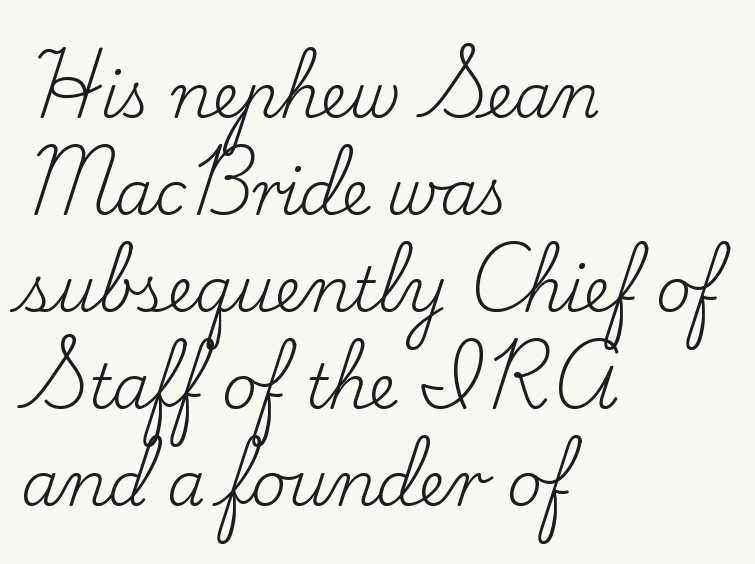
{"serif": "yes", "bold": "no", "weight": "regular", "width": "normal", "stroke_contrast": "low", "x_height": "small", "monospaced": "no", "underline": "no", "align": "left", "line_spacing": "normal", "line_spacing_ratio": 1.59, "letter_spacing": "normal", "letter_spacing_em": 0.0, "glyph_px": 61}
